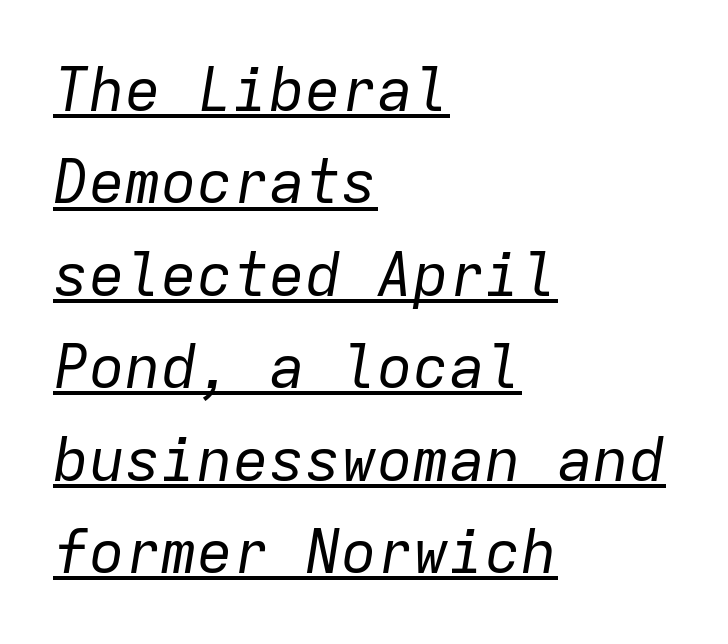
{"italic": "yes", "lean": "right", "slant_degrees": 9, "bold": "no", "weight": "regular", "width": "normal", "stroke_contrast": "low", "x_height": "medium", "monospaced": "yes", "underline": "yes", "align": "left", "line_spacing": "normal", "line_spacing_ratio": 1.54, "letter_spacing": "normal", "letter_spacing_em": 0.0, "glyph_px": 60}
